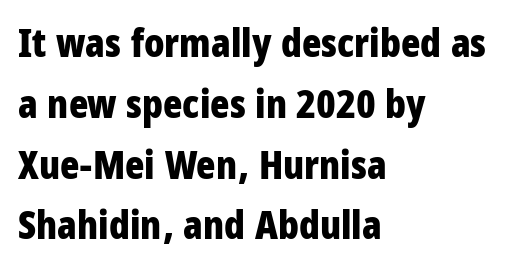
Do the characters align in a grid? No, the font is proportional. Examine the stroke ends and you'll find no serifs. Characters follow at the spacing the type designer built in. Plenty of ink on the page — the face is bold. Quick note: not italic, upright. The foot of each line stays bare and open.
